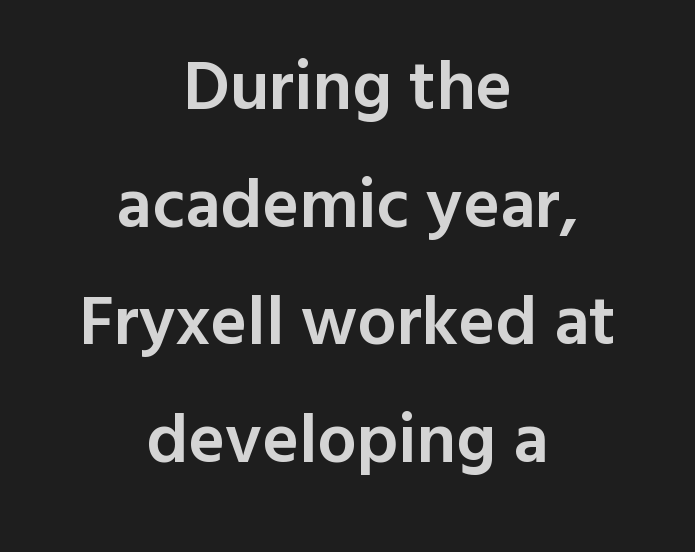
{"serif": "no", "italic": "no", "bold": "semi", "weight": "semibold", "width": "normal", "x_height": "medium", "monospaced": "no", "underline": "no", "align": "center", "line_spacing": "normal", "line_spacing_ratio": 1.68, "letter_spacing": "normal", "letter_spacing_em": 0.0, "glyph_px": 70}
